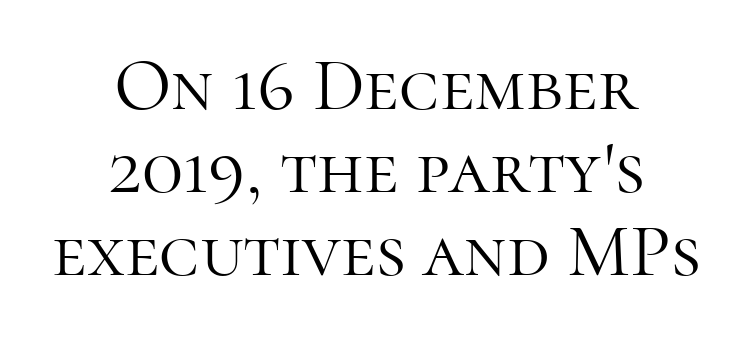
{"serif": "yes", "italic": "no", "bold": "no", "weight": "light", "width": "normal", "stroke_contrast": "high", "x_height": "medium", "monospaced": "no", "underline": "no", "align": "center", "line_spacing": "tight", "line_spacing_ratio": 1.11, "letter_spacing": "normal", "letter_spacing_em": 0.0, "glyph_px": 75}
